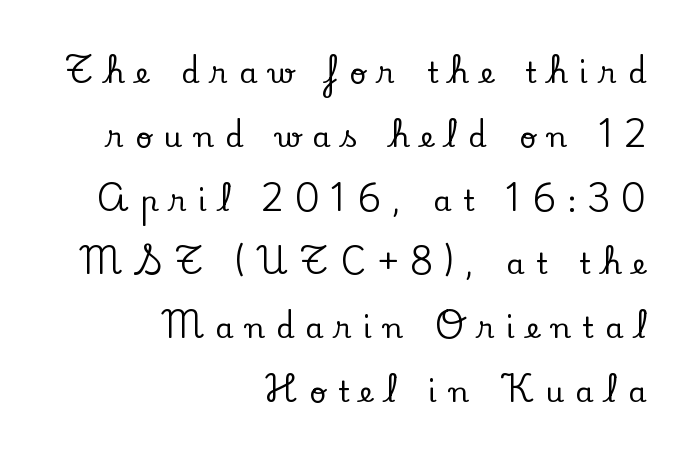
Q: Is the text italic (slanted)? A: No, it is upright.
Q: Is the typeface a serif or a sans-serif typeface? A: Serif.
Q: Is the text underlined? A: No.
Q: How is the paragraph aligned? A: Right-aligned.
Q: Is the spacing between letters normal or unusually wide? A: Unusually wide.
Q: Is the spacing between lines tight, normal or loose? A: Loose.
Q: Width (condensed, normal, or wide)? A: Normal.
Q: Stroke contrast? A: Low.
Q: x-height? A: Small.
Q: Monospaced? A: No.
